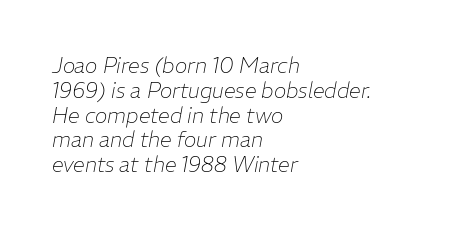
You can tell it's italic because the verticals aren't actually vertical. Tracking value appears to be zero — textbook default spacing. The glyphs are unaccompanied by any horizontal stroke below them. A student would call this left alignment; a typographer would say flush left, rag right.
